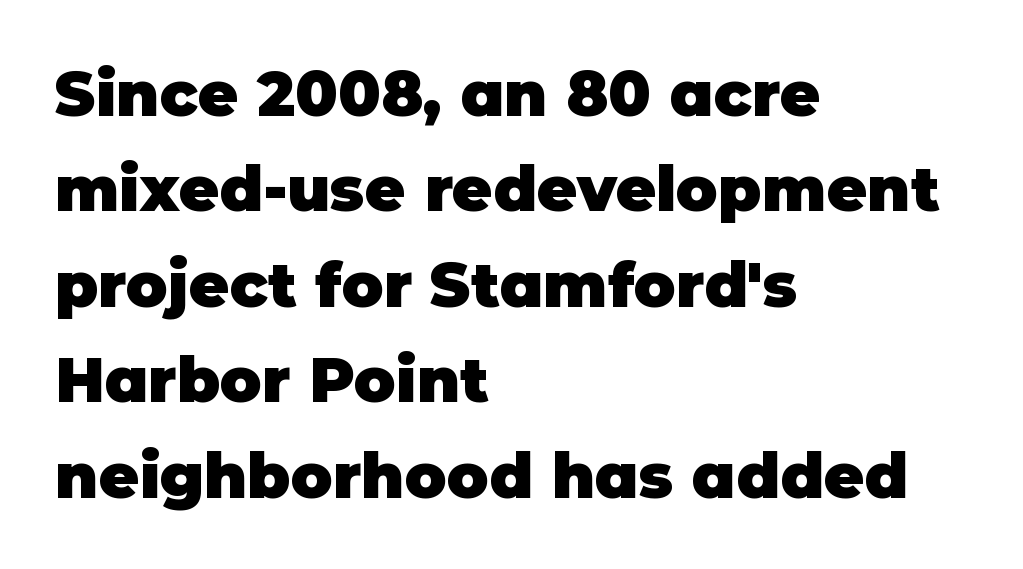
Q: Is the text bold? A: Yes.
Q: Is the text italic (slanted)? A: No, it is upright.
Q: Is the typeface a serif or a sans-serif typeface? A: Sans-serif.
Q: Is the text underlined? A: No.
Q: How is the paragraph aligned? A: Left-aligned.
Q: Is the spacing between letters normal or unusually wide? A: Normal.
Q: Is the spacing between lines tight, normal or loose? A: Normal.
Q: Width (condensed, normal, or wide)? A: Normal.
Q: Stroke contrast? A: Low.
Q: x-height? A: Large.
Q: Monospaced? A: No.
